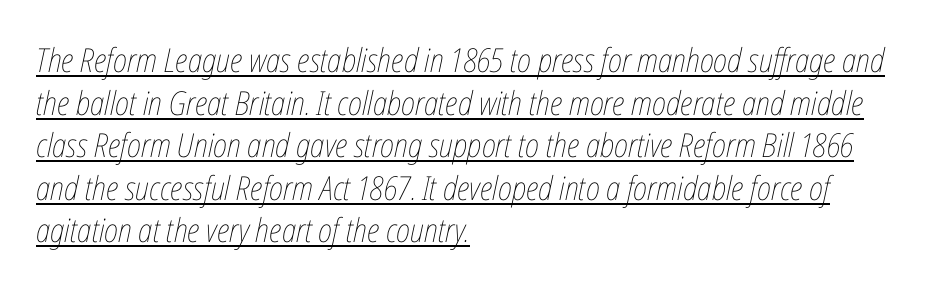
The image shows 33 px thin, condensed type, italic (leaning right); set left-aligned, normal line spacing (1.29x), normal letter spacing, underlined; low stroke contrast and a medium x-height.
